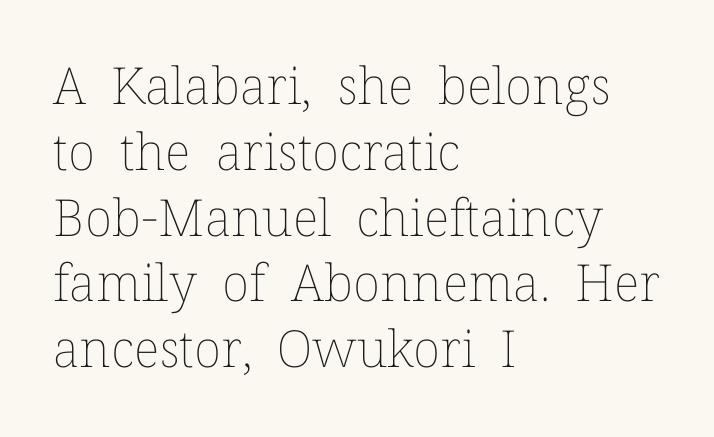
Q: Is the text bold? A: No.
Q: Is the text italic (slanted)? A: No, it is upright.
Q: Is the text underlined? A: No.
Q: How is the paragraph aligned? A: Left-aligned.
Q: Is the spacing between letters normal or unusually wide? A: Normal.
Q: Is the spacing between lines tight, normal or loose? A: Normal.
Q: Width (condensed, normal, or wide)? A: Normal.
Q: Stroke contrast? A: Low.
Q: x-height? A: Medium.
Q: Monospaced? A: No.
